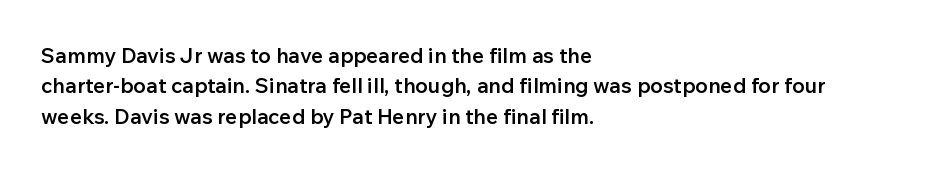
Inter-character spacing is left at the font's built-in metrics. Posture: straight, roman, zero tilt. These lines carry some extra weight — a demibold, not a full bold. The paragraph has a hard left edge and a soft right edge. Regular leading. Decoration check: the copy has no underline.
